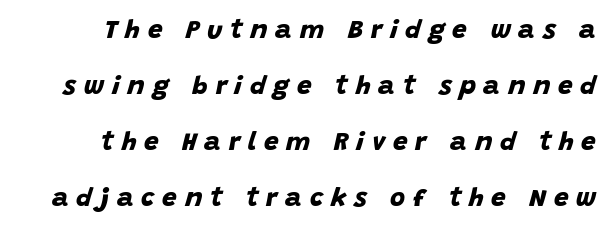
Q: Is the text bold? A: Yes.
Q: Is the text underlined? A: No.
Q: Is the spacing between letters normal or unusually wide? A: Unusually wide.
Q: Is the spacing between lines tight, normal or loose? A: Loose.
